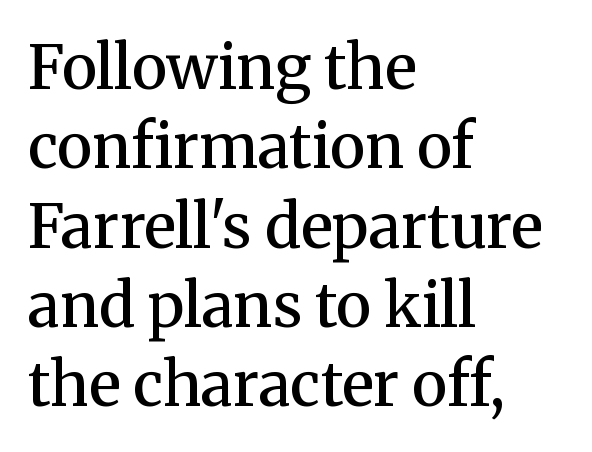
The image shows 61 px semibold serif type, upright; set left-aligned, normal line spacing (1.3x), normal letter spacing, not underlined; medium stroke contrast and a medium x-height.
